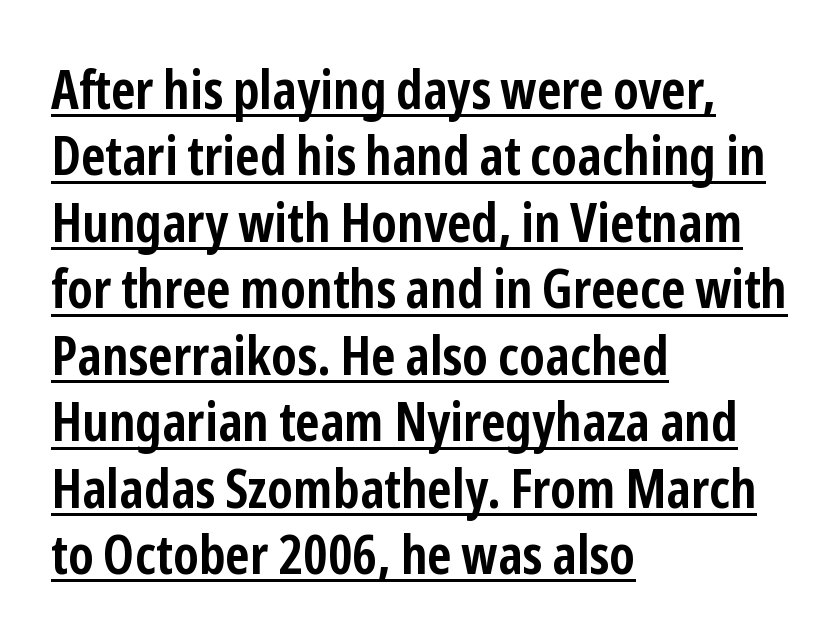
Q: Is the text bold? A: Yes.
Q: Is the text italic (slanted)? A: No, it is upright.
Q: Is the typeface a serif or a sans-serif typeface? A: Sans-serif.
Q: Is the text underlined? A: Yes.
Q: How is the paragraph aligned? A: Left-aligned.
Q: Is the spacing between letters normal or unusually wide? A: Normal.
Q: Width (condensed, normal, or wide)? A: Condensed.
Q: Stroke contrast? A: Low.
Q: x-height? A: Medium.
Q: Monospaced? A: No.
